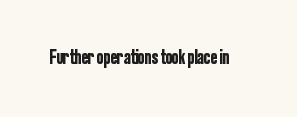
These lines keep a tight, regular rhythm from letter to letter. Unmarked baselines from the first word to the last. Italic: no, the glyphs are upright roman.
